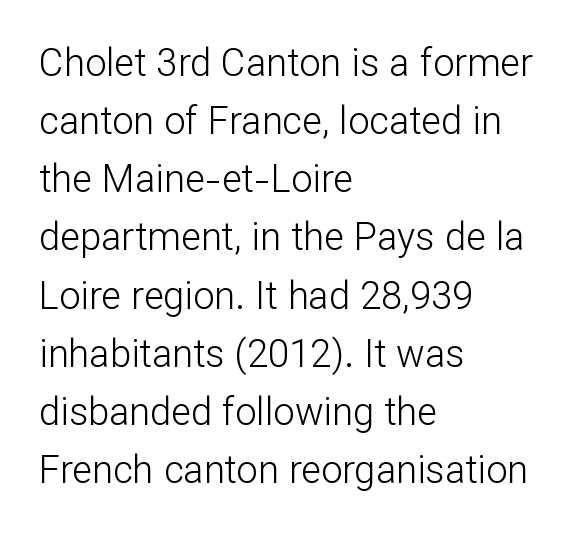
Q: Is the text bold? A: No.
Q: Is the text italic (slanted)? A: No, it is upright.
Q: Is the typeface a serif or a sans-serif typeface? A: Sans-serif.
Q: Is the text underlined? A: No.
Q: How is the paragraph aligned? A: Left-aligned.
Q: Is the spacing between letters normal or unusually wide? A: Normal.
Q: Is the spacing between lines tight, normal or loose? A: Normal.
Q: Width (condensed, normal, or wide)? A: Normal.
Q: Stroke contrast? A: Low.
Q: x-height? A: Medium.
Q: Monospaced? A: No.
